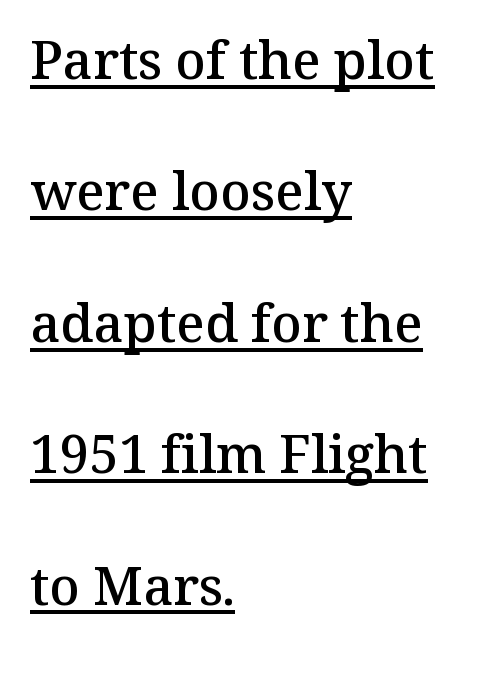
Q: Is the text bold? A: Semi-bold.
Q: Is the text italic (slanted)? A: No, it is upright.
Q: Is the typeface a serif or a sans-serif typeface? A: Serif.
Q: Is the text underlined? A: Yes.
Q: How is the paragraph aligned? A: Left-aligned.
Q: Is the spacing between letters normal or unusually wide? A: Normal.
Q: Is the spacing between lines tight, normal or loose? A: Loose.
Q: Width (condensed, normal, or wide)? A: Normal.
Q: Stroke contrast? A: Medium.
Q: x-height? A: Medium.
Q: Monospaced? A: No.
